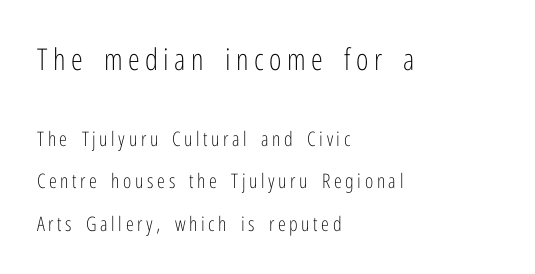
Large over small — that's the arrangement of the two blocks here. Check where the strokes stop: nothing finishes them off — pure sans. Rule under the text: the space is simply empty. Designer's note — italics off, roman on. The strokes are not fattened; the text isn't bold. Spacing verdict: proportional, widths tailored to each character.
